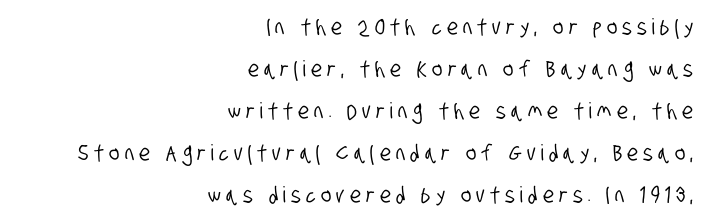
The image shows 22 px text type; set right-aligned, loose line spacing (1.91x), unusually wide letter spacing (+0.24 em), not underlined.
